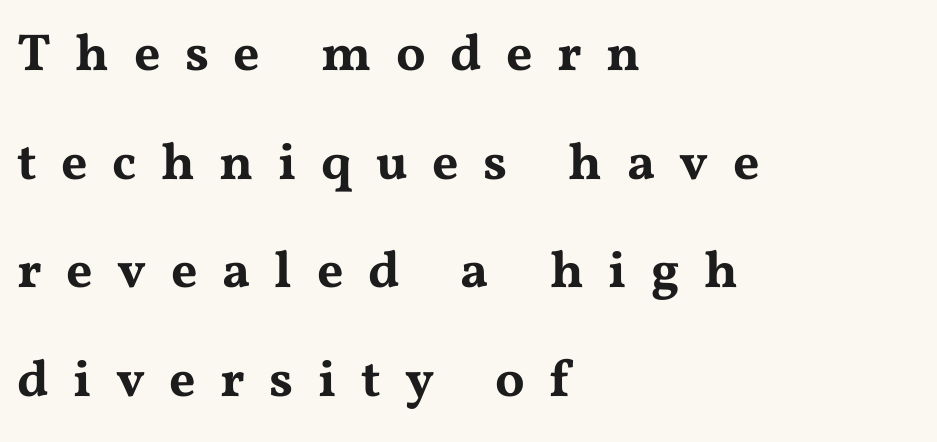
The image shows 52 px wide serif type, upright; set left-aligned, loose line spacing (2.09x), unusually wide letter spacing (+0.47 em), not underlined; medium stroke contrast and a medium x-height.
